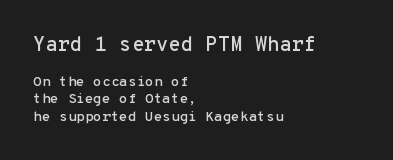
{"italic": "no", "underline": "no", "align": "left", "line_spacing_ratio": 1.22, "letter_spacing": "normal", "letter_spacing_em": 0.0, "larger_block": "first", "size_ratio": 1.43, "glyph_px": 20}
